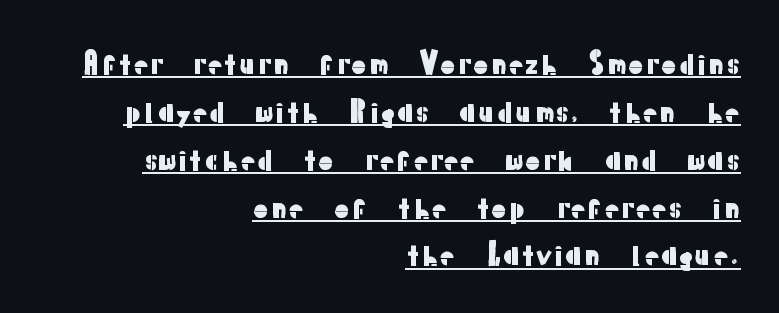
The image shows 29 px sans-serif type, upright; set right-aligned, normal line spacing (1.65x), normal letter spacing, underlined; low stroke contrast and a medium x-height.
